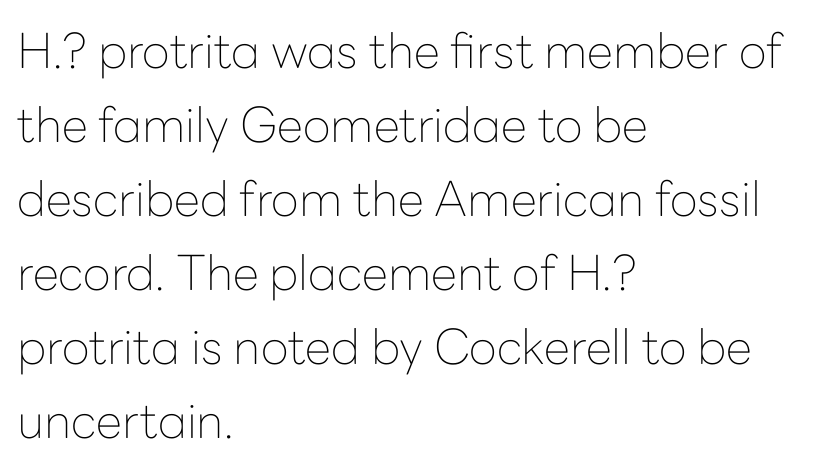
Nothing heavy about these letters — not bold at all. Line spacing here is normal. No word sits above an underline. Serif or sans? Sans — the stroke terminals are bare. The line texture is even and compact thanks to regular tracking. Tall strokes in this sample are plumb rather than angled.
